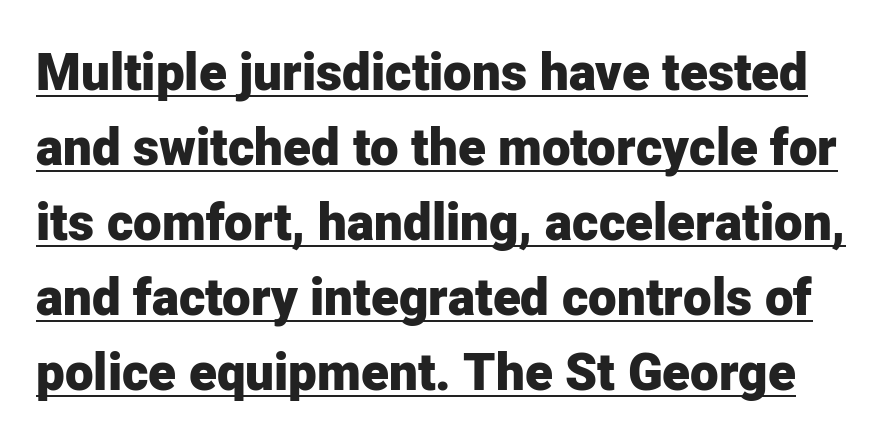
{"serif": "no", "italic": "no", "bold": "yes", "weight": "heavy", "width": "normal", "stroke_contrast": "low", "x_height": "medium", "monospaced": "no", "underline": "yes", "line_spacing": "normal", "line_spacing_ratio": 1.47, "letter_spacing": "normal", "letter_spacing_em": 0.0, "glyph_px": 51}
